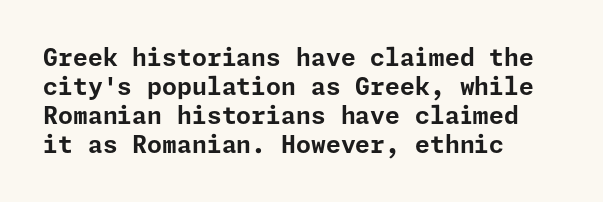
{"italic": "no", "bold": "yes", "underline": "no", "align": "left", "line_spacing_ratio": 1.21, "letter_spacing": "normal", "letter_spacing_em": 0.0, "glyph_px": 24}
